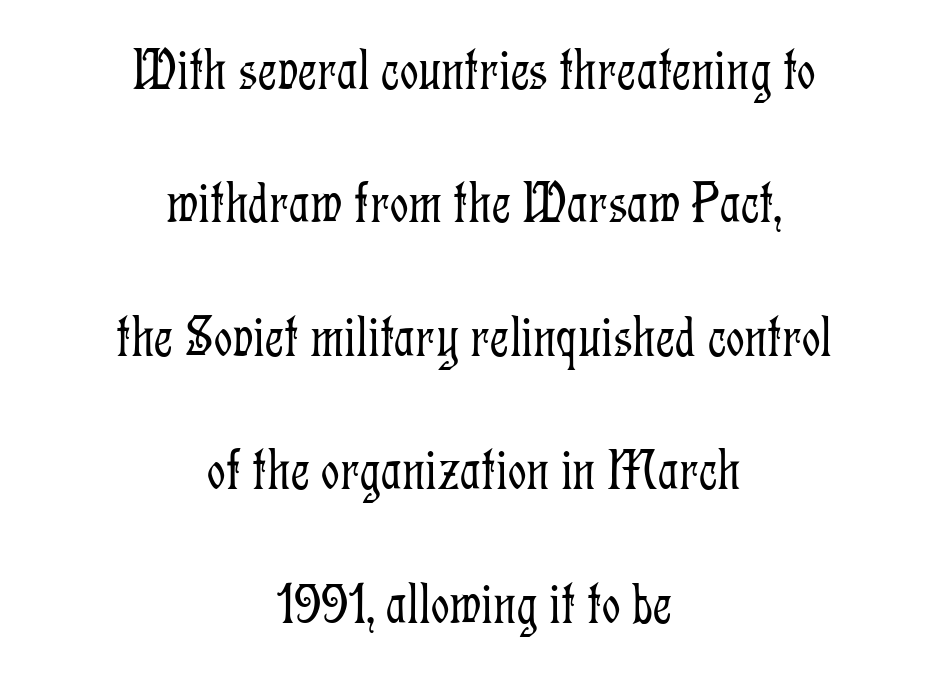
The passage shown stacks its lines with a broad gap. One-word summary of the alignment: center. The type family on display is of the serif kind. The face used here is proportionally spaced, like ordinary book or web type. A clean baseline with only descenders dipping below it. This sample uses an upright cut, with every glyph sitting square on the baseline.
